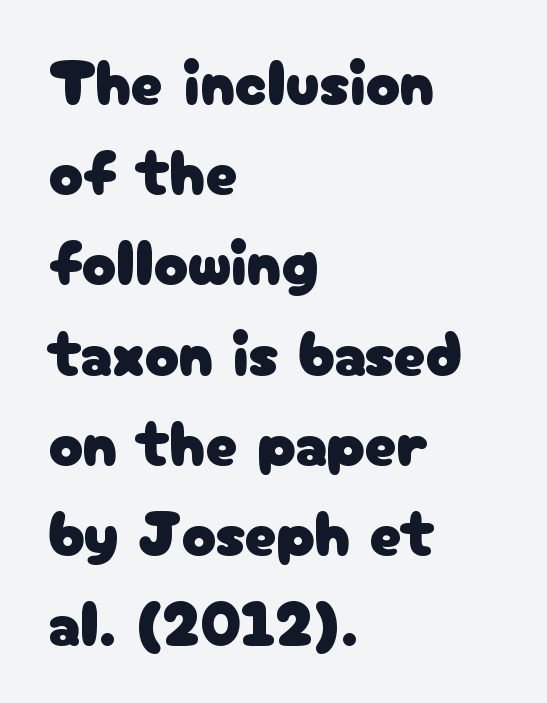
The image shows 64 px sans-serif type, upright; set left-aligned, normal line spacing (1.41x), normal letter spacing, not underlined; low stroke contrast and a medium x-height.
